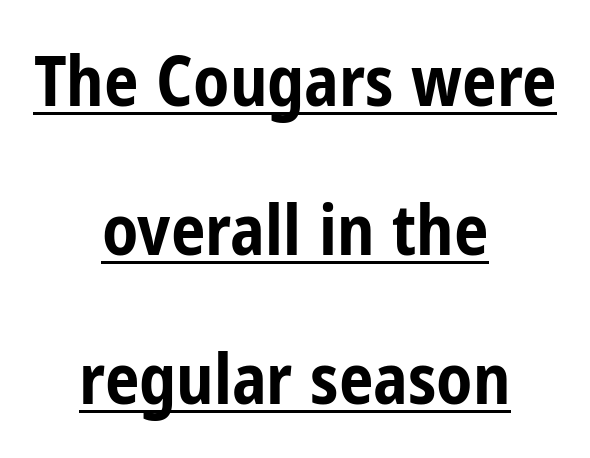
Q: Is the text bold? A: Yes.
Q: Is the text italic (slanted)? A: No, it is upright.
Q: Is the typeface a serif or a sans-serif typeface? A: Sans-serif.
Q: Is the text underlined? A: Yes.
Q: How is the paragraph aligned? A: Centered.
Q: Is the spacing between letters normal or unusually wide? A: Normal.
Q: Is the spacing between lines tight, normal or loose? A: Loose.
Q: Width (condensed, normal, or wide)? A: Condensed.
Q: Stroke contrast? A: Low.
Q: x-height? A: Medium.
Q: Monospaced? A: No.
